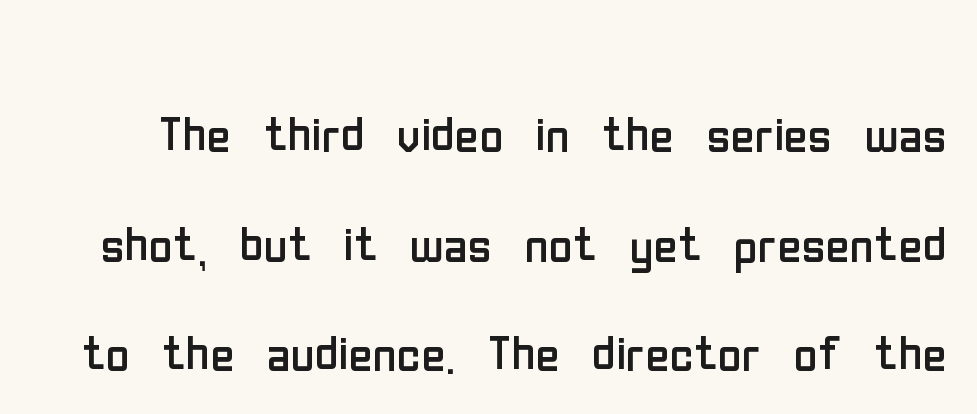
Proportional: the letters do not fall into vertical columns. Honestly, there is no underline to notice here at all. Posture: vertical. The type is set solid horizontally, with unmodified tracking. Horizontal bands of white between lines are of average thickness. The letterforms sit at book weight or below.
